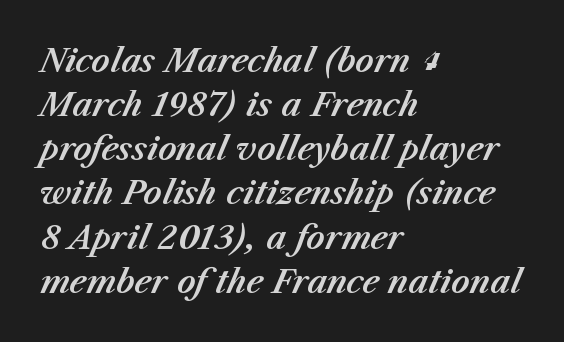
Q: Is the text italic (slanted)? A: Yes, it leans right by about 23 degrees.
Q: Is the text underlined? A: No.
Q: How is the paragraph aligned? A: Left-aligned.
Q: Is the spacing between letters normal or unusually wide? A: Normal.
Q: Is the spacing between lines tight, normal or loose? A: Normal.
Q: Width (condensed, normal, or wide)? A: Normal.
Q: Stroke contrast? A: Medium.
Q: x-height? A: Medium.
Q: Monospaced? A: No.
